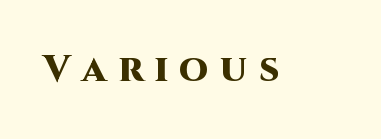
Q: Is the text bold? A: Yes.
Q: Is the text italic (slanted)? A: No, it is upright.
Q: Is the typeface a serif or a sans-serif typeface? A: Sans-serif.
Q: Is the text underlined? A: No.
Q: Is the spacing between letters normal or unusually wide? A: Unusually wide.
Q: Width (condensed, normal, or wide)? A: Normal.
Q: Stroke contrast? A: High.
Q: x-height? A: Large.
Q: Monospaced? A: No.
